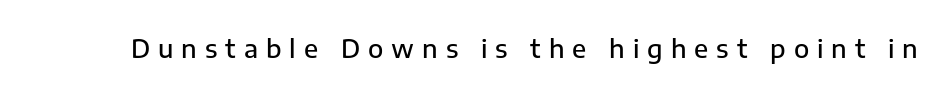
Q: Is the text bold? A: Semi-bold.
Q: Is the text italic (slanted)? A: No, it is upright.
Q: Is the text underlined? A: No.
Q: Is the spacing between letters normal or unusually wide? A: Unusually wide.
